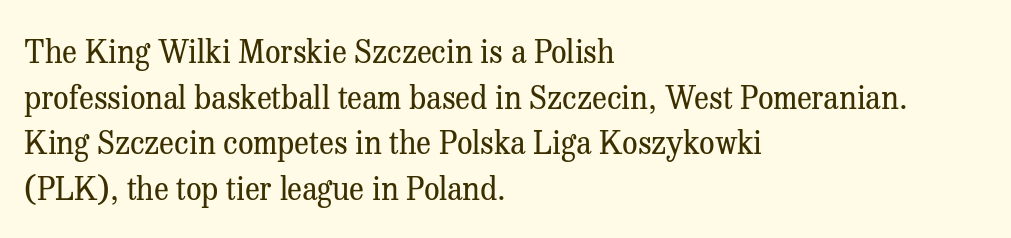
Each letter's strokes conclude with small projecting serifs. Unmarked baselines from the first word to the last. Rows of type keep a routine distance in the vertical direction. In CSS terms this would be text-align: left. Weight: not bold — regular or lighter. Here the designer chose a conventional face with non-uniform glyph widths.
